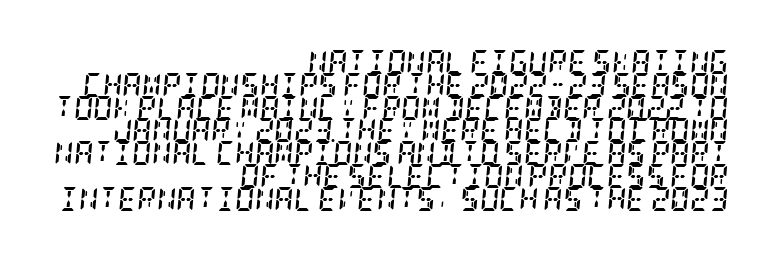
Q: Is the text bold? A: Yes.
Q: Is the text italic (slanted)? A: Yes, it leans right by about 5 degrees.
Q: Is the text underlined? A: No.
Q: How is the paragraph aligned? A: Right-aligned.
Q: Is the spacing between letters normal or unusually wide? A: Normal.
Q: Is the spacing between lines tight, normal or loose? A: Tight.
